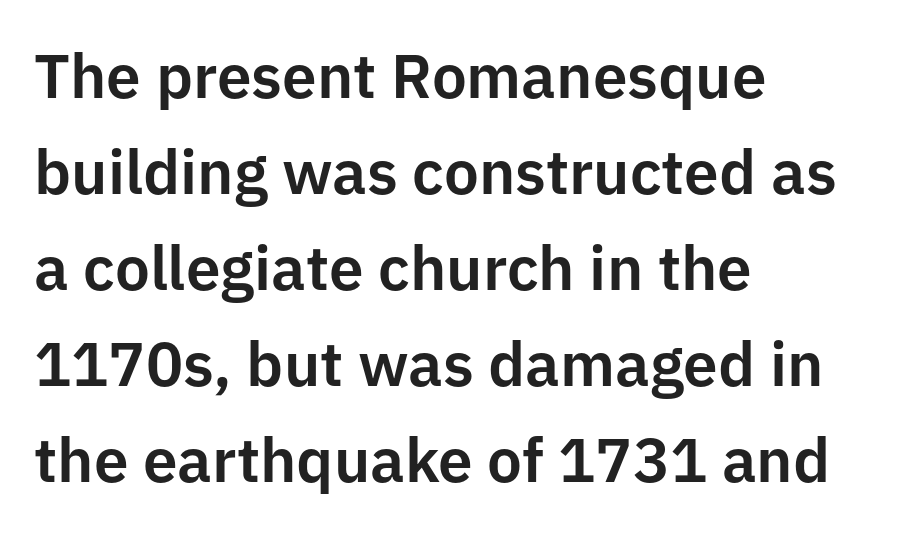
Q: Is the text italic (slanted)? A: No, it is upright.
Q: Is the typeface a serif or a sans-serif typeface? A: Sans-serif.
Q: Is the text underlined? A: No.
Q: How is the paragraph aligned? A: Left-aligned.
Q: Is the spacing between letters normal or unusually wide? A: Normal.
Q: Is the spacing between lines tight, normal or loose? A: Normal.
Q: Width (condensed, normal, or wide)? A: Normal.
Q: Stroke contrast? A: Low.
Q: x-height? A: Medium.
Q: Monospaced? A: No.
